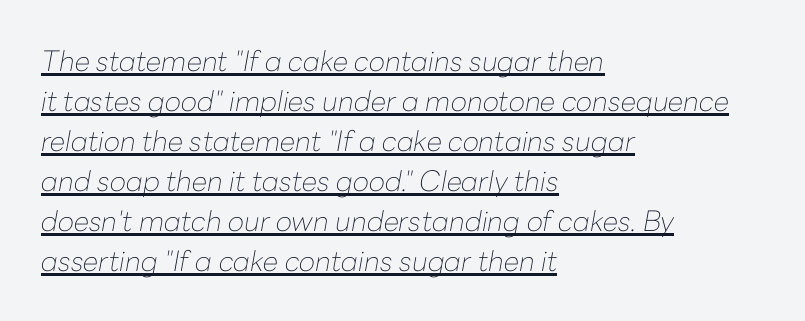
The image shows 28 px thin type, italic (leaning right); set left-aligned, normal line spacing (1.43x), normal letter spacing, underlined; low stroke contrast and a medium x-height.
